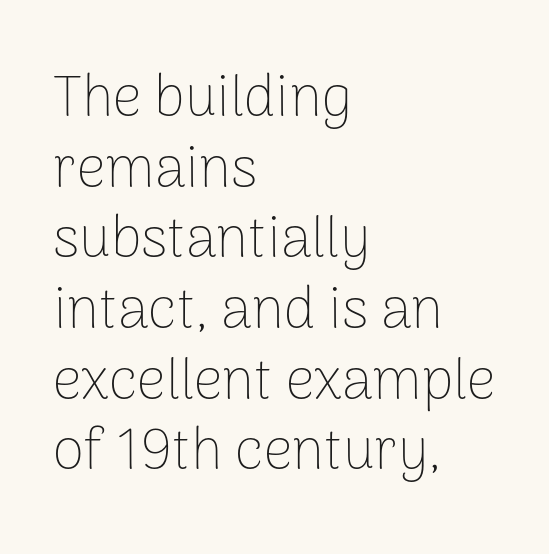
Between one letter and the next there's only the usual sliver of space. These lines stack with their left ends in a neat column. The rendering shows plain stroke endings on the letterforms — a sans-serif design. Plain, unruled lines of type. The letters stand upright; this is a roman face. Is this a fixed-width face? No — the glyphs have proportional, varying widths.
